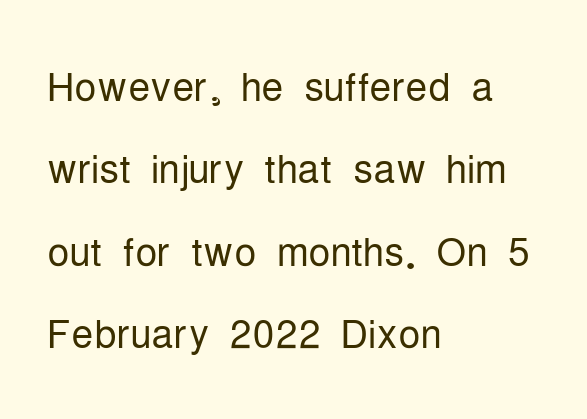
Think standard paragraph weight, or any step lighter than that. The font's upright variant was chosen for this text. Default kerning and tracking; the words read as compact shapes. One glance says typical: line gaps are just what's usual. Grotesque or geometric, the face here clearly has no serifs.
